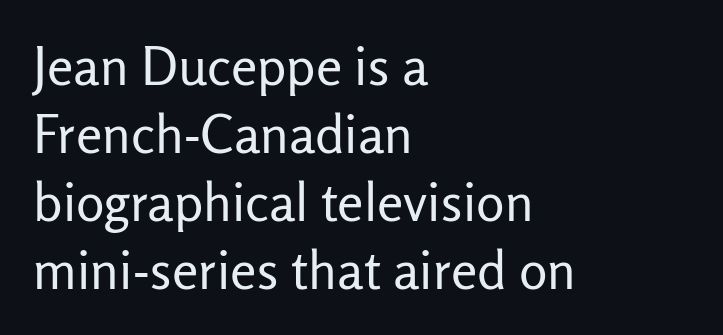
Q: Is the text bold? A: No.
Q: Is the text italic (slanted)? A: No, it is upright.
Q: Is the typeface a serif or a sans-serif typeface? A: Sans-serif.
Q: Is the text underlined? A: No.
Q: How is the paragraph aligned? A: Left-aligned.
Q: Is the spacing between letters normal or unusually wide? A: Normal.
Q: Is the spacing between lines tight, normal or loose? A: Normal.
Q: Width (condensed, normal, or wide)? A: Normal.
Q: Stroke contrast? A: Low.
Q: x-height? A: Medium.
Q: Monospaced? A: No.
